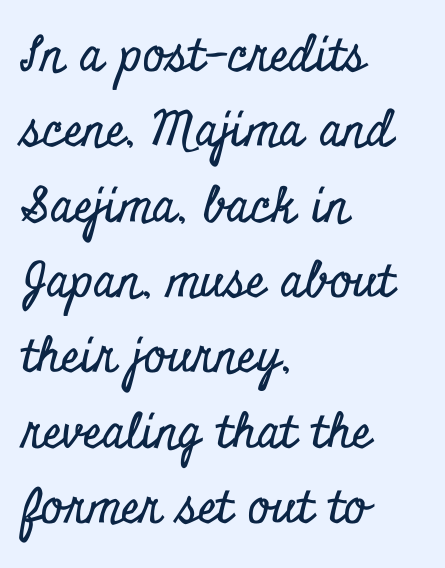
Q: Is the text italic (slanted)? A: Yes.
Q: Is the typeface a serif or a sans-serif typeface? A: Serif.
Q: Is the text underlined? A: No.
Q: How is the paragraph aligned? A: Left-aligned.
Q: Is the spacing between letters normal or unusually wide? A: Normal.
Q: Is the spacing between lines tight, normal or loose? A: Normal.
Q: Width (condensed, normal, or wide)? A: Condensed.
Q: Stroke contrast? A: Low.
Q: x-height? A: Small.
Q: Monospaced? A: No.
